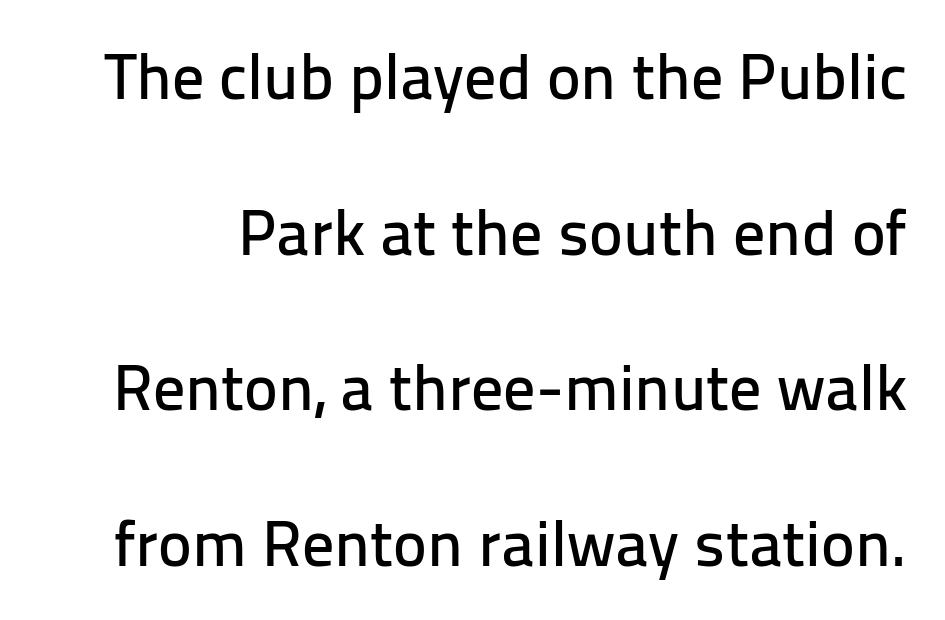
The image shows 64 px sans-serif type, upright; set loose line spacing (2.43x), normal letter spacing, not underlined; low stroke contrast and a medium x-height.
